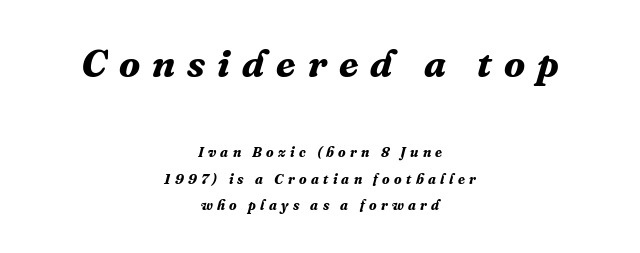
The image shows 39 px bold serif type, italic (leaning right); set centered, loose line spacing (1.9x), unusually wide letter spacing (+0.31 em), not underlined; the first (top) block is 2.79x larger; medium stroke contrast and a medium x-height.
